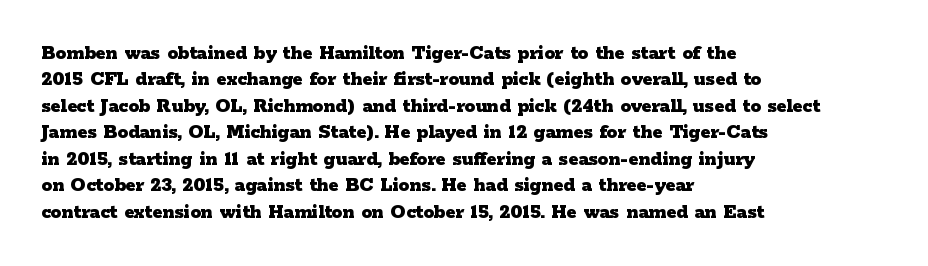
The image shows 21 px bold type, upright; set left-aligned, normal line spacing (1.26x), normal letter spacing, not underlined.
